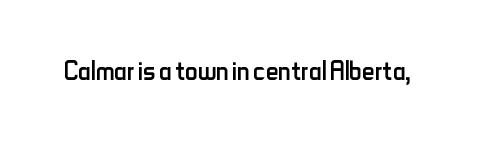
The typography opts for an upright posture over an oblique one. The typeface chosen for these lines omits serifs. The letterforms sit at book weight or below. Looks like regular typesetting: each glyph gets only the width it needs.
